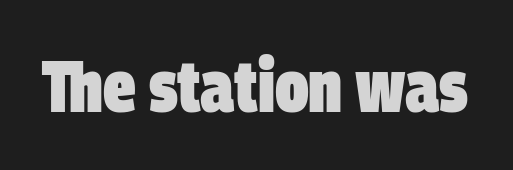
The image shows 73 px heavy, condensed sans-serif type; set normal letter spacing, not underlined; low stroke contrast and a large x-height.
